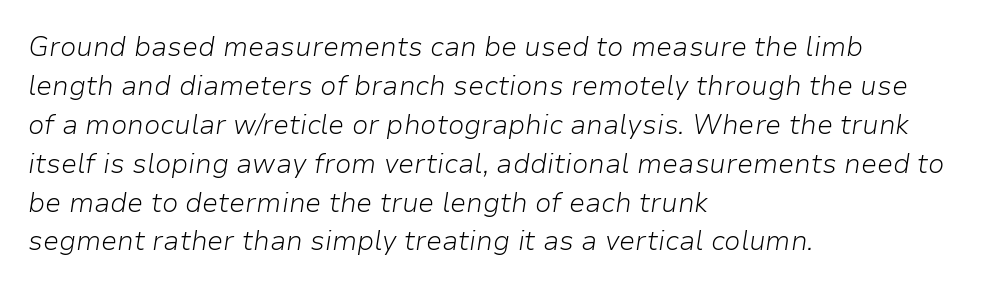
Q: Is the text bold? A: No.
Q: Is the text italic (slanted)? A: Yes, it leans right by about 9 degrees.
Q: Is the text underlined? A: No.
Q: How is the paragraph aligned? A: Left-aligned.
Q: Is the spacing between letters normal or unusually wide? A: Normal.
Q: Is the spacing between lines tight, normal or loose? A: Normal.
